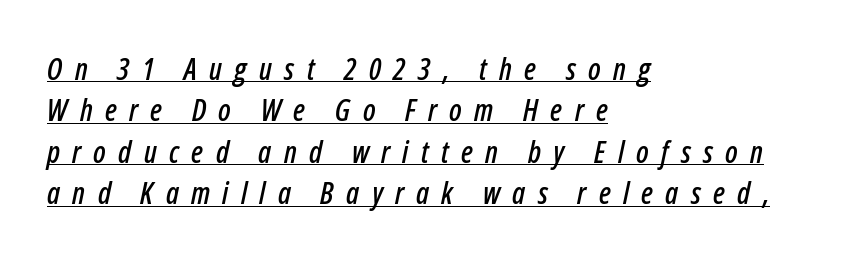
Q: Is the text italic (slanted)? A: Yes, it leans right by about 12 degrees.
Q: Is the text underlined? A: Yes.
Q: How is the paragraph aligned? A: Left-aligned.
Q: Is the spacing between letters normal or unusually wide? A: Unusually wide.
Q: Is the spacing between lines tight, normal or loose? A: Normal.
Q: Width (condensed, normal, or wide)? A: Condensed.
Q: Stroke contrast? A: Low.
Q: x-height? A: Medium.
Q: Monospaced? A: No.
